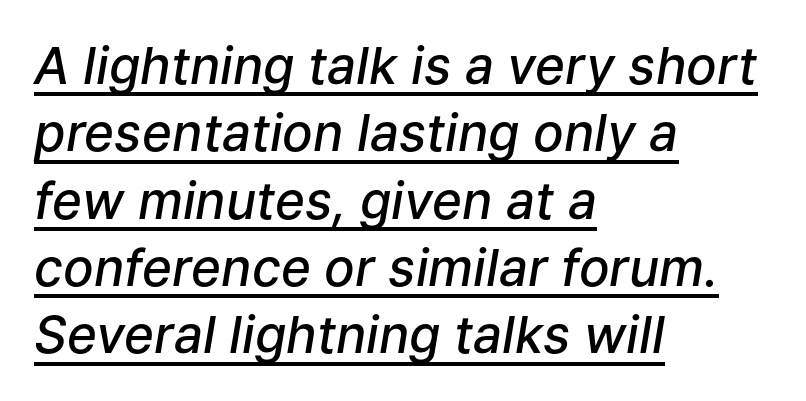
Q: Is the text bold? A: Semi-bold.
Q: Is the text italic (slanted)? A: Yes, it leans right by about 9 degrees.
Q: Is the text underlined? A: Yes.
Q: How is the paragraph aligned? A: Left-aligned.
Q: Is the spacing between letters normal or unusually wide? A: Normal.
Q: Is the spacing between lines tight, normal or loose? A: Normal.
Q: Width (condensed, normal, or wide)? A: Normal.
Q: Stroke contrast? A: Low.
Q: x-height? A: Medium.
Q: Monospaced? A: No.
